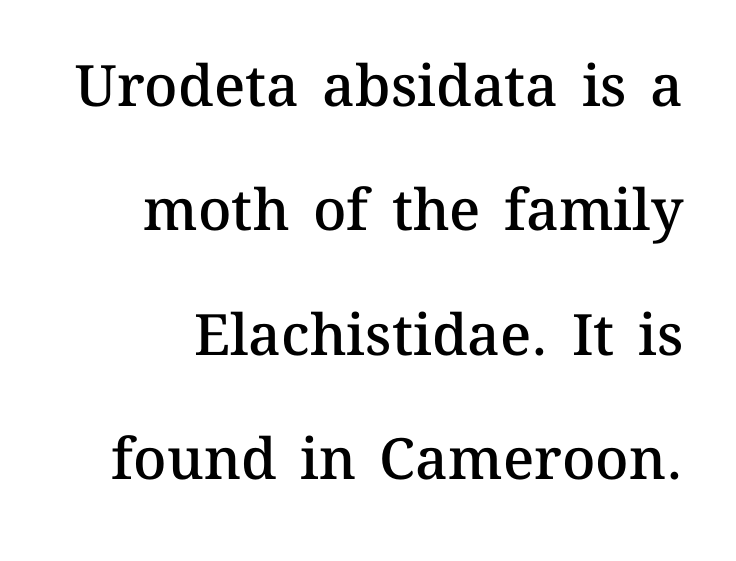
Note the varied advance widths — an 'i' is clearly narrower than an 'm'. Decoration check: the copy has no underline. Do the letters lean? They stand straight. The font is running at a semibold setting, under full bold.
